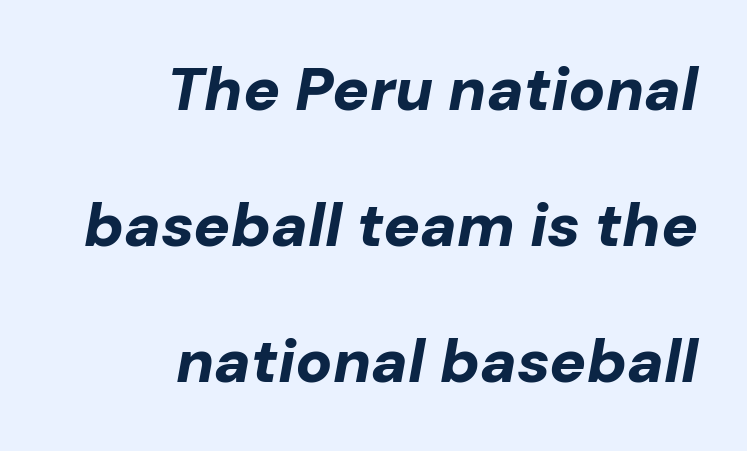
The image shows 61 px bold type, italic (leaning right); set right-aligned, loose line spacing (2.23x), normal letter spacing, not underlined; low stroke contrast and a medium x-height.
